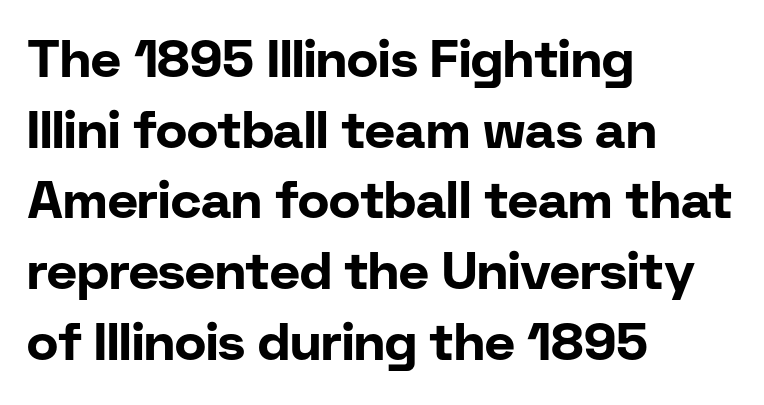
{"serif": "no", "italic": "no", "bold": "yes", "weight": "bold", "width": "normal", "stroke_contrast": "low", "x_height": "medium", "monospaced": "no", "underline": "no", "align": "left", "line_spacing": "normal", "line_spacing_ratio": 1.36, "letter_spacing": "normal", "letter_spacing_em": 0.0, "glyph_px": 52}
